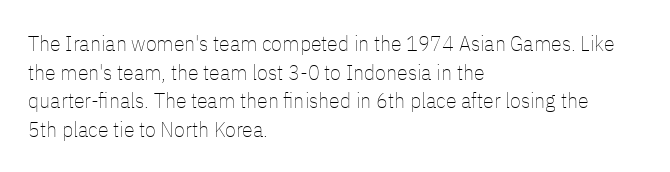
Q: Is the text bold? A: No.
Q: Is the text italic (slanted)? A: No, it is upright.
Q: Is the text underlined? A: No.
Q: How is the paragraph aligned? A: Left-aligned.
Q: Is the spacing between letters normal or unusually wide? A: Normal.
Q: Is the spacing between lines tight, normal or loose? A: Normal.
